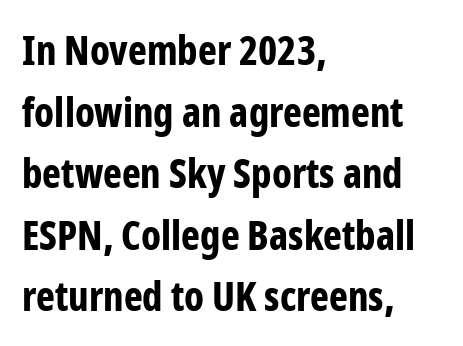
Varying glyph widths throughout — classic text-font behaviour. The letters carry no serifs — their stems end cleanly without finishing strokes. The baseline area is clear. The lettering holds an erect, upright posture throughout. Thick stems and heavy bowls — unmistakably bold.
